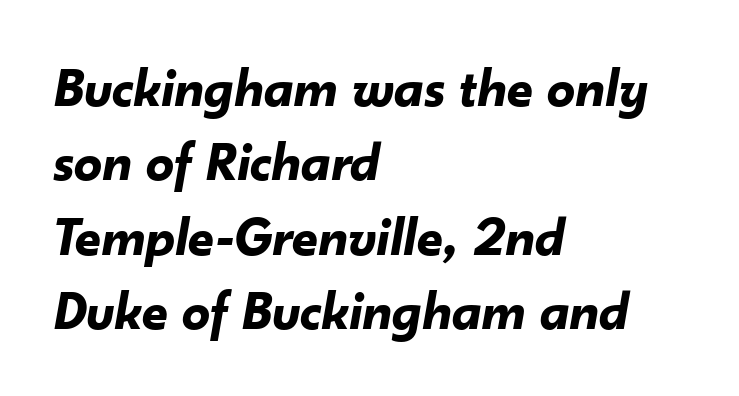
Q: Is the text bold? A: Yes.
Q: Is the text italic (slanted)? A: Yes, it leans right by about 10 degrees.
Q: Is the text underlined? A: No.
Q: How is the paragraph aligned? A: Left-aligned.
Q: Is the spacing between letters normal or unusually wide? A: Normal.
Q: Is the spacing between lines tight, normal or loose? A: Normal.
Q: Width (condensed, normal, or wide)? A: Normal.
Q: Stroke contrast? A: Low.
Q: x-height? A: Small.
Q: Monospaced? A: No.
